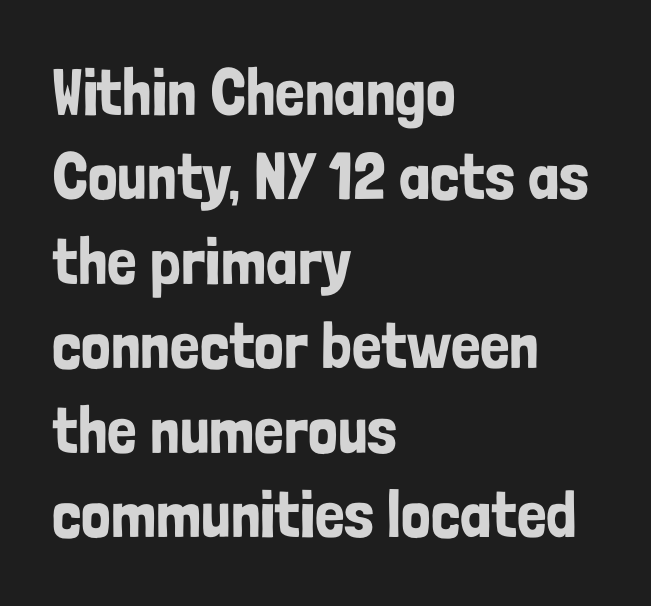
The image shows 66 px condensed sans-serif type, upright; set left-aligned, normal line spacing (1.28x), normal letter spacing, not underlined; low stroke contrast and a medium x-height.
